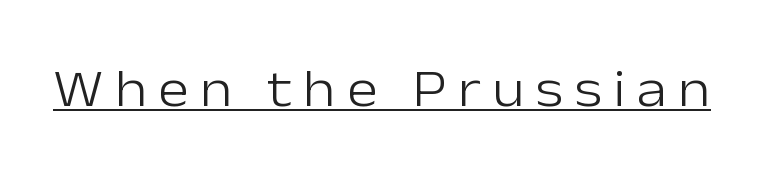
The image shows 53 px light sans-serif type, upright; set unusually wide letter spacing (+0.21 em), underlined; low stroke contrast and a medium x-height.
